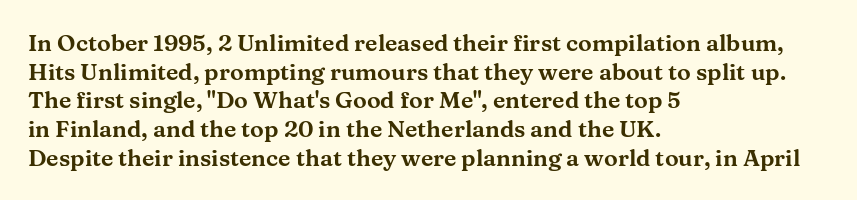
The image shows 23 px text type, upright; set left-aligned, normal line spacing (1.25x), normal letter spacing, not underlined.
